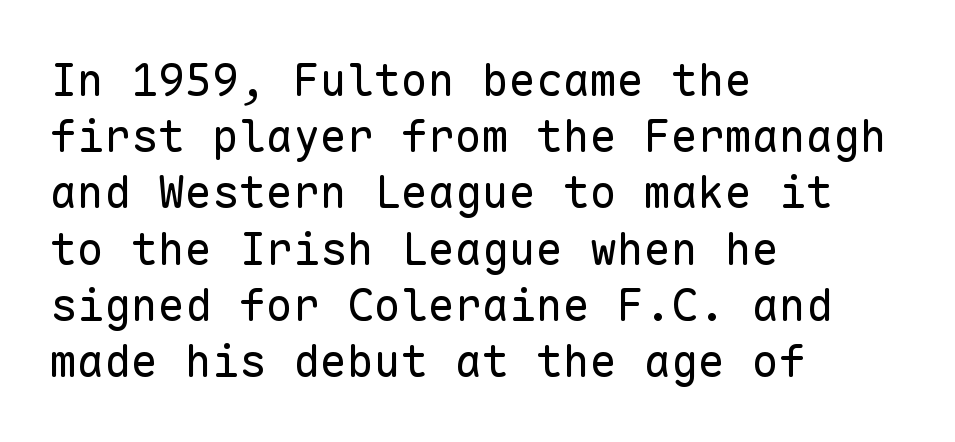
The image shows 45 px regular-weight sans-serif type, upright, monospaced; set left-aligned, normal line spacing (1.25x), normal letter spacing, not underlined; low stroke contrast and a medium x-height.
